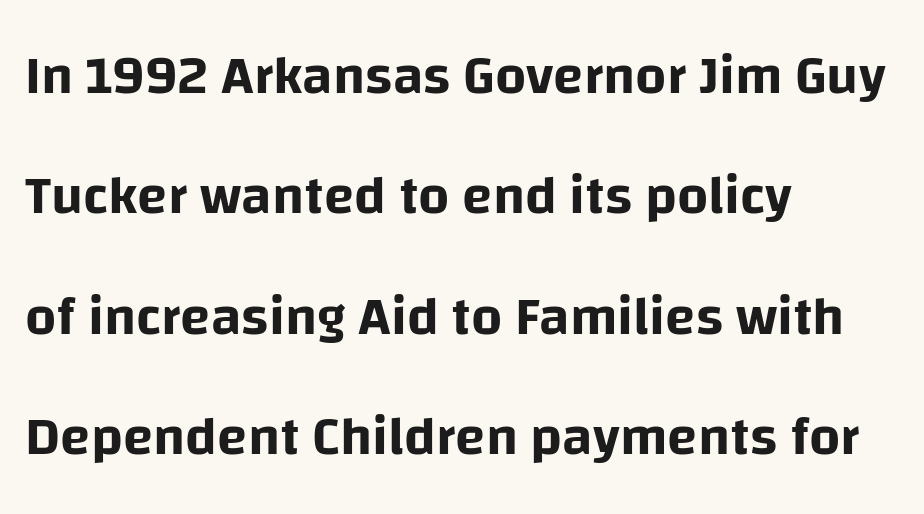
The image shows 55 px sans-serif type, upright; set left-aligned, loose line spacing (2.19x), normal letter spacing, not underlined; low stroke contrast and a large x-height.
